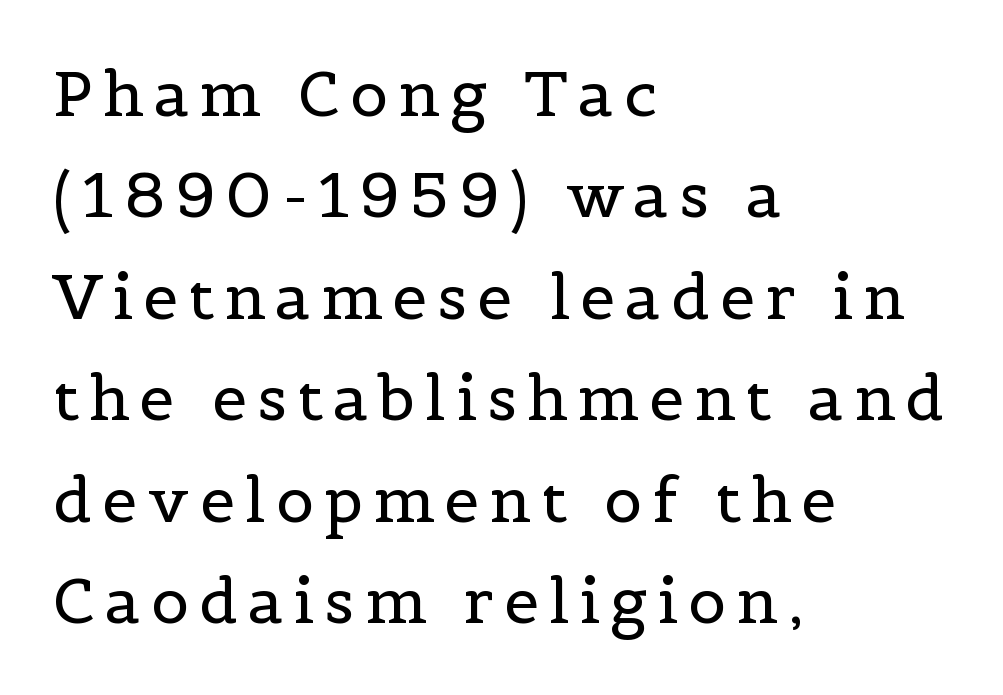
The image shows 63 px regular-weight serif type, upright; set left-aligned, normal line spacing (1.61x), not underlined; a medium x-height.
